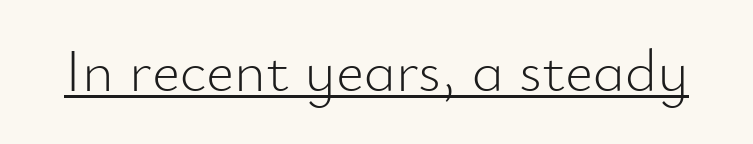
{"serif": "no", "italic": "no", "bold": "no", "weight": "light", "width": "normal", "stroke_contrast": "low", "x_height": "small", "monospaced": "no", "underline": "yes", "letter_spacing": "normal", "letter_spacing_em": 0.0, "glyph_px": 61}
